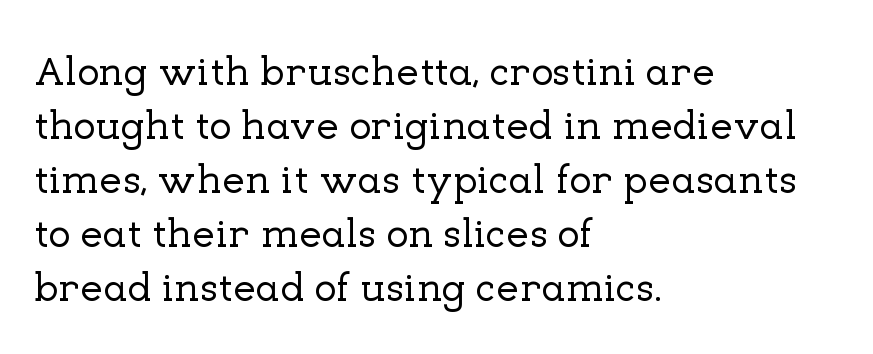
{"serif": "yes", "italic": "no", "width": "normal", "stroke_contrast": "low", "x_height": "medium", "monospaced": "no", "underline": "no", "align": "left", "line_spacing": "normal", "line_spacing_ratio": 1.32, "letter_spacing": "normal", "letter_spacing_em": 0.0, "glyph_px": 41}
